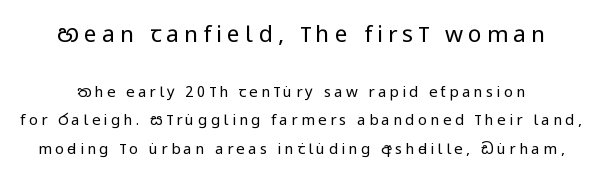
{"italic": "no", "bold": "no", "underline": "no", "line_spacing": "loose", "line_spacing_ratio": 1.92, "letter_spacing": "wide", "letter_spacing_em": 0.22, "larger_block": "first", "size_ratio": 1.53, "glyph_px": 23}
